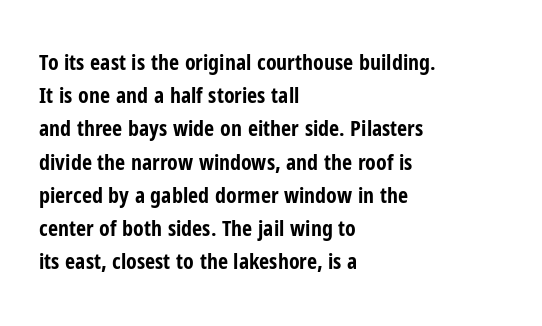
Q: Is the text bold? A: Yes.
Q: Is the text italic (slanted)? A: No, it is upright.
Q: Is the text underlined? A: No.
Q: How is the paragraph aligned? A: Left-aligned.
Q: Is the spacing between letters normal or unusually wide? A: Normal.
Q: Is the spacing between lines tight, normal or loose? A: Normal.
